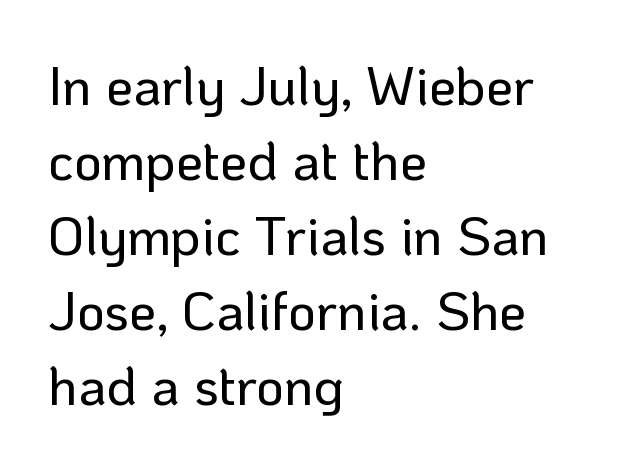
The image shows 54 px sans-serif type, upright; set left-aligned, normal line spacing (1.39x), normal letter spacing, not underlined; low stroke contrast and a medium x-height.
